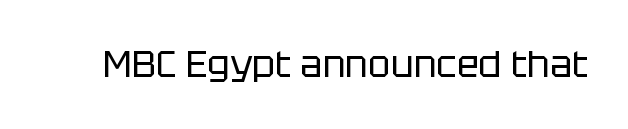
{"serif": "no", "italic": "no", "bold": "no", "weight": "regular", "width": "normal", "stroke_contrast": "low", "x_height": "large", "monospaced": "no", "underline": "no", "letter_spacing": "normal", "letter_spacing_em": 0.0, "glyph_px": 37}
